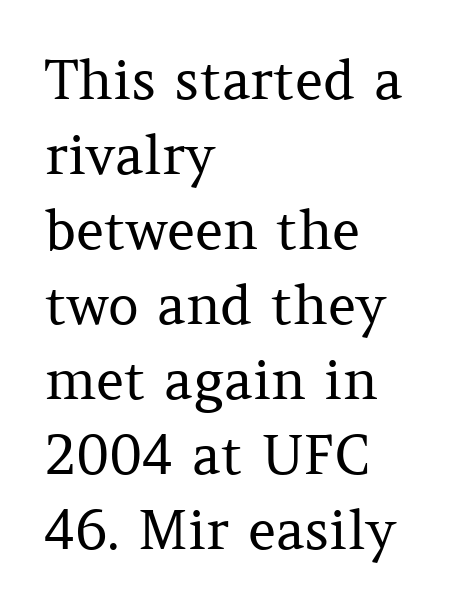
Q: Is the text bold? A: No.
Q: Is the text italic (slanted)? A: No, it is upright.
Q: Is the typeface a serif or a sans-serif typeface? A: Serif.
Q: Is the text underlined? A: No.
Q: How is the paragraph aligned? A: Left-aligned.
Q: Is the spacing between letters normal or unusually wide? A: Normal.
Q: Is the spacing between lines tight, normal or loose? A: Normal.
Q: Width (condensed, normal, or wide)? A: Normal.
Q: Stroke contrast? A: Medium.
Q: x-height? A: Medium.
Q: Monospaced? A: No.
